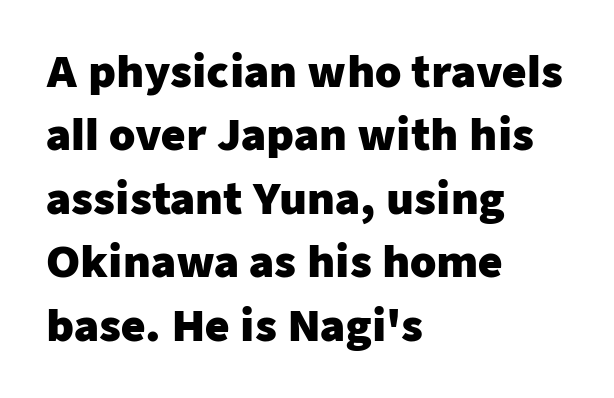
The image shows 42 px heavy sans-serif type, upright; set left-aligned, normal line spacing (1.51x), normal letter spacing, not underlined; low stroke contrast and a medium x-height.
